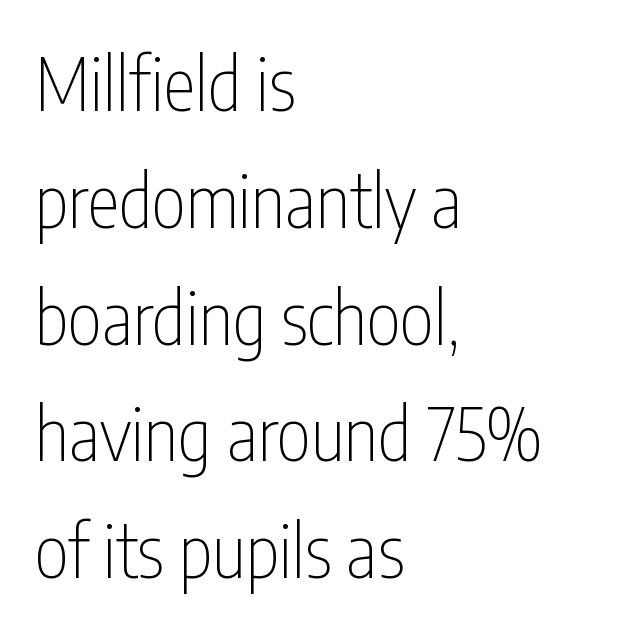
The image shows 73 px thin, condensed sans-serif type, upright; set left-aligned, normal line spacing (1.6x), normal letter spacing, not underlined; low stroke contrast and a medium x-height.
